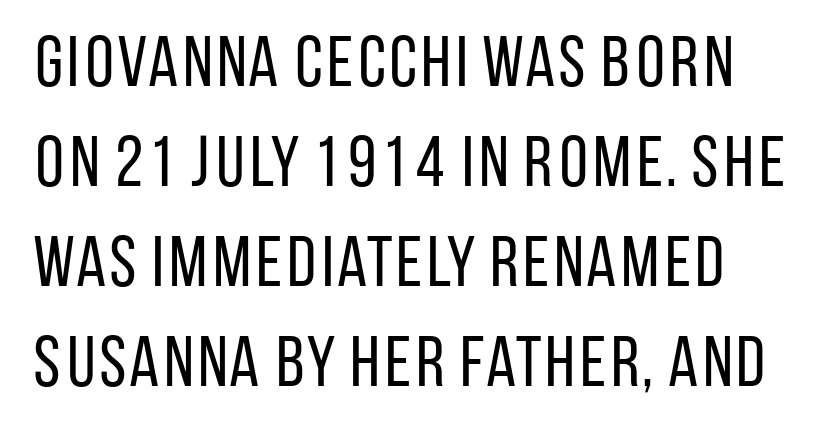
Q: Is the text bold? A: No.
Q: Is the text italic (slanted)? A: No, it is upright.
Q: Is the typeface a serif or a sans-serif typeface? A: Sans-serif.
Q: Is the text underlined? A: No.
Q: How is the paragraph aligned? A: Left-aligned.
Q: Is the spacing between letters normal or unusually wide? A: Normal.
Q: Is the spacing between lines tight, normal or loose? A: Normal.
Q: Width (condensed, normal, or wide)? A: Condensed.
Q: Stroke contrast? A: Low.
Q: x-height? A: Large.
Q: Monospaced? A: No.
